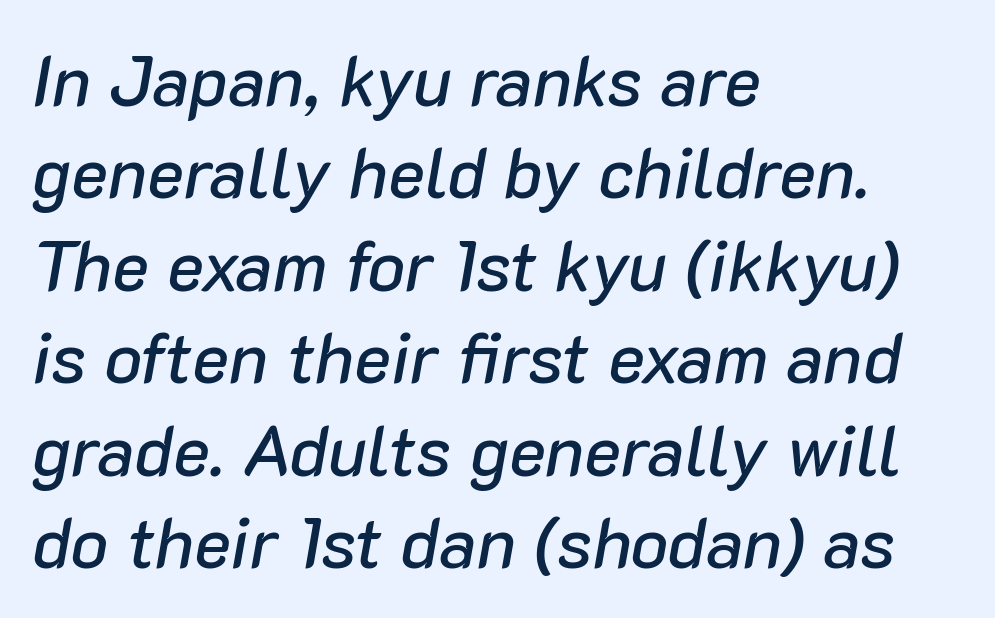
Q: Is the text italic (slanted)? A: Yes, it leans right by about 10 degrees.
Q: Is the text underlined? A: No.
Q: How is the paragraph aligned? A: Left-aligned.
Q: Is the spacing between letters normal or unusually wide? A: Normal.
Q: Is the spacing between lines tight, normal or loose? A: Normal.
Q: Width (condensed, normal, or wide)? A: Normal.
Q: Stroke contrast? A: Low.
Q: x-height? A: Medium.
Q: Monospaced? A: No.
